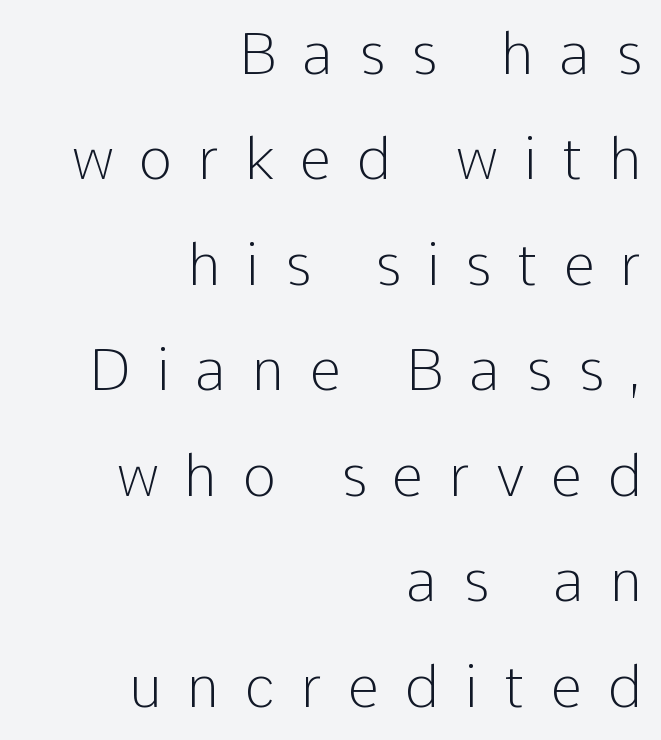
Q: Is the text bold? A: No.
Q: Is the text italic (slanted)? A: No, it is upright.
Q: Is the typeface a serif or a sans-serif typeface? A: Sans-serif.
Q: Is the text underlined? A: No.
Q: How is the paragraph aligned? A: Right-aligned.
Q: Is the spacing between letters normal or unusually wide? A: Unusually wide.
Q: Width (condensed, normal, or wide)? A: Normal.
Q: Stroke contrast? A: Low.
Q: x-height? A: Medium.
Q: Monospaced? A: No.
